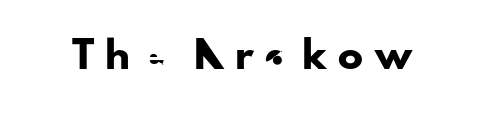
The image shows 25 px text type, upright; set unusually wide letter spacing (+0.46 em), not underlined.
